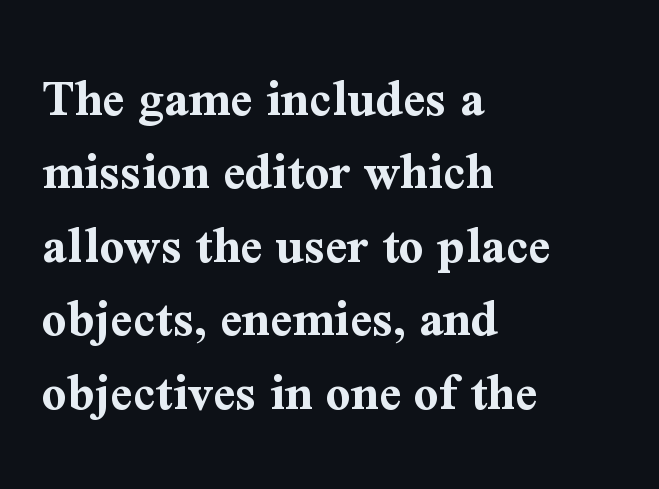
The image shows 54 px bold serif type, upright; set left-aligned, normal line spacing (1.36x), normal letter spacing, not underlined; medium stroke contrast and a medium x-height.
